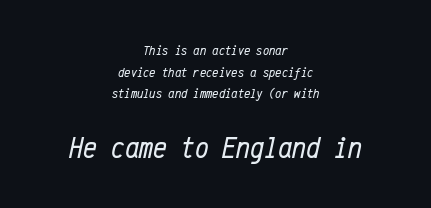
{"italic": "yes", "lean": "right", "slant_degrees": 12, "bold": "no", "weight": "regular", "width": "condensed", "stroke_contrast": "low", "x_height": "medium", "monospaced": "yes", "underline": "no", "align": "center", "line_spacing": "normal", "line_spacing_ratio": 1.55, "letter_spacing": "normal", "letter_spacing_em": 0.0, "larger_block": "second", "size_ratio": 2.21, "glyph_px": 31}
